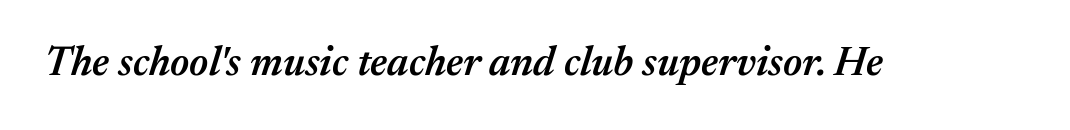
Varying glyph widths throughout — classic text-font behaviour. The specimen reads as italic at a glance. Is the type bold? Partly — it's a semibold, heavier than regular but not fully bold. The words here are not underlined.
